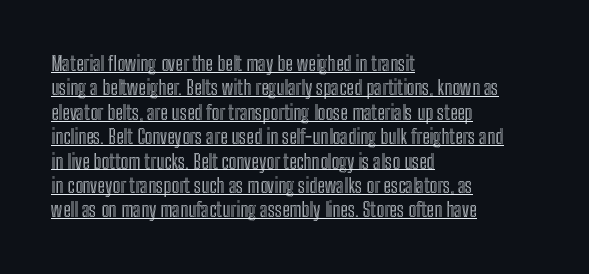
The image shows 20 px text type, upright; set left-aligned, line spacing 1.22x, normal letter spacing, underlined.
